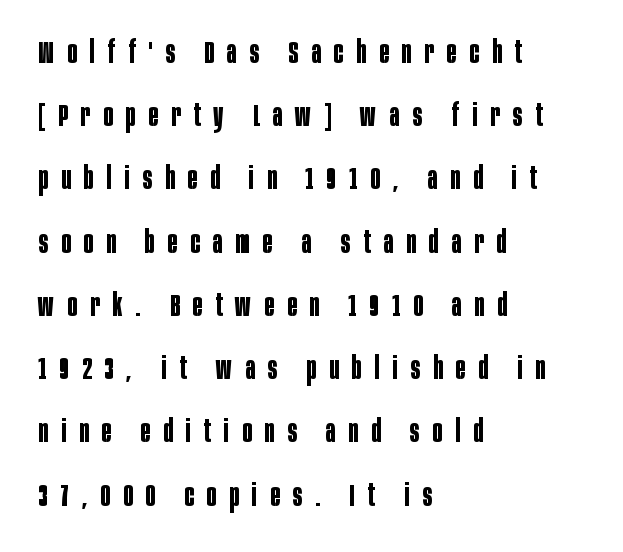
Short note: letters widely spaced. Notice how the stems are strictly vertical — no italics here. Summary of vertical rhythm: relaxed, with wide interline spacing. Bare-footed words on every line.
